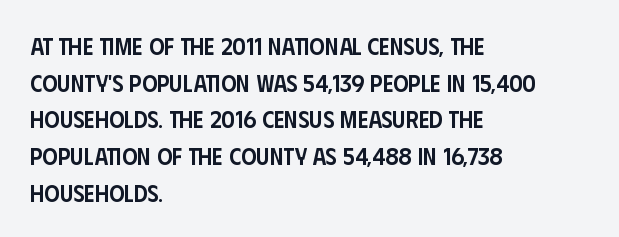
If you drew a line through each stem, it would be perfectly vertical. Each line starts at the same left margin while the right side varies. The string is rendered with underlining switched off. In terms of weight, the rendering is demibold, just under bold.
